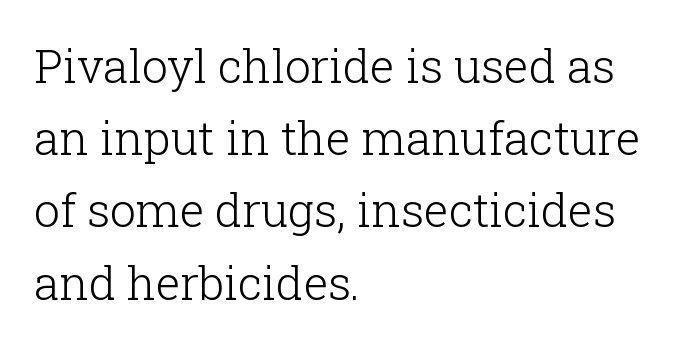
Q: Is the text bold? A: No.
Q: Is the text italic (slanted)? A: No, it is upright.
Q: Is the typeface a serif or a sans-serif typeface? A: Serif.
Q: Is the text underlined? A: No.
Q: How is the paragraph aligned? A: Left-aligned.
Q: Is the spacing between letters normal or unusually wide? A: Normal.
Q: Is the spacing between lines tight, normal or loose? A: Normal.
Q: Width (condensed, normal, or wide)? A: Normal.
Q: Stroke contrast? A: Low.
Q: x-height? A: Medium.
Q: Monospaced? A: No.
